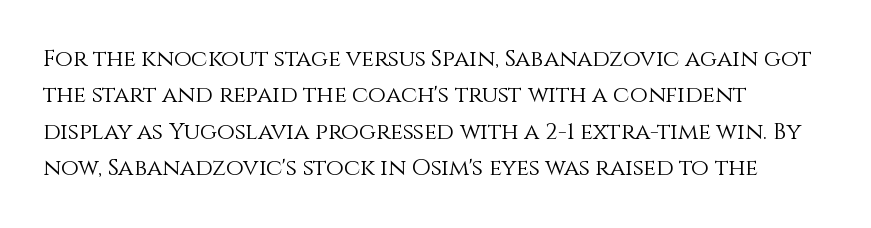
{"italic": "no", "bold": "no", "underline": "no", "align": "left", "line_spacing": "normal", "line_spacing_ratio": 1.58, "letter_spacing": "normal", "letter_spacing_em": 0.0, "glyph_px": 23}
